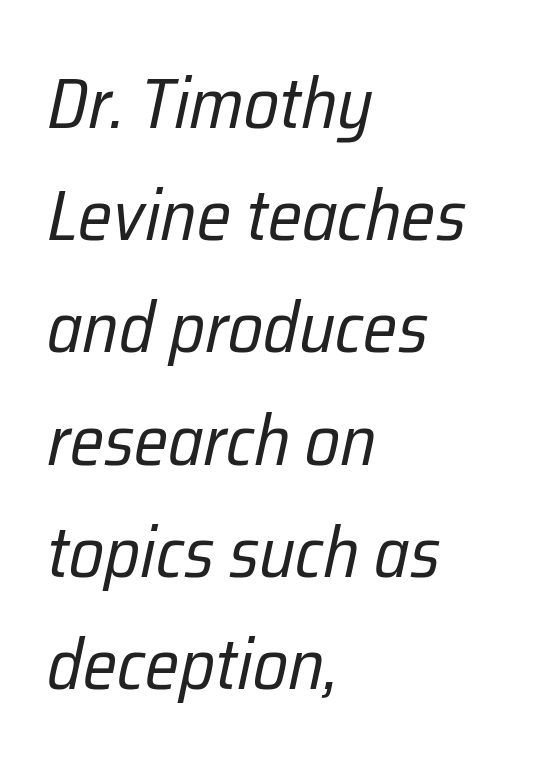
This sample keeps an unexceptional amount of space between lines. Alignment: flush left. Varying glyph widths throughout — classic text-font behaviour. Italic? Definitely — the glyphs are oblique.
